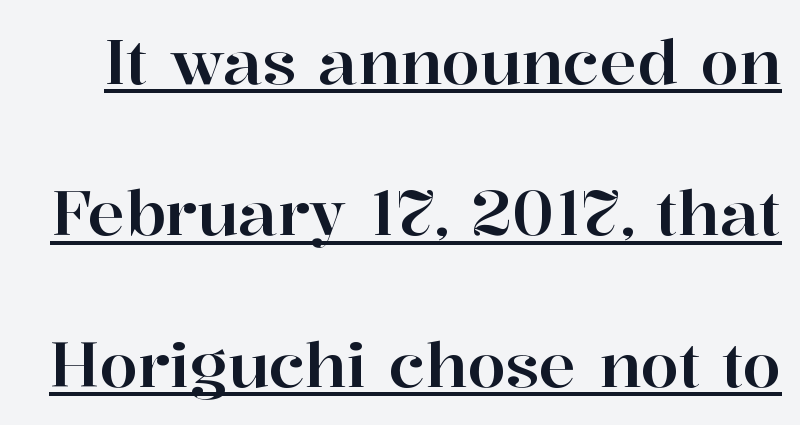
Q: Is the text italic (slanted)? A: No, it is upright.
Q: Is the typeface a serif or a sans-serif typeface? A: Serif.
Q: Is the text underlined? A: Yes.
Q: Is the spacing between letters normal or unusually wide? A: Normal.
Q: Is the spacing between lines tight, normal or loose? A: Loose.
Q: Width (condensed, normal, or wide)? A: Normal.
Q: Stroke contrast? A: High.
Q: x-height? A: Medium.
Q: Monospaced? A: No.
